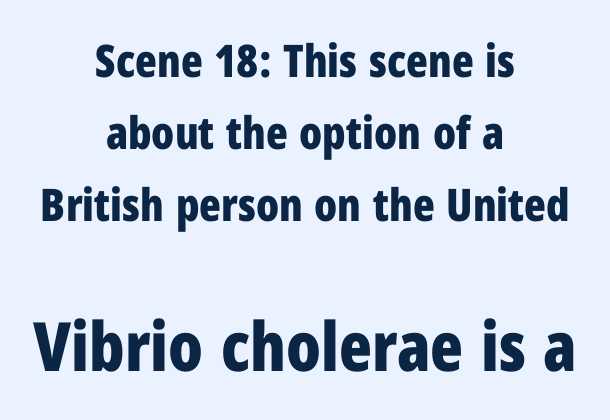
Check under the words: just untouched page. Does the lettering tilt? It doesn't — this is upright. You can tell from the bare stems that sans-serif type was used. Students, observe: this is what conventionally led text looks like. Honestly, the letter spacing is just normal — you wouldn't notice it. The later block is typeset at a bigger size than the earlier block.
